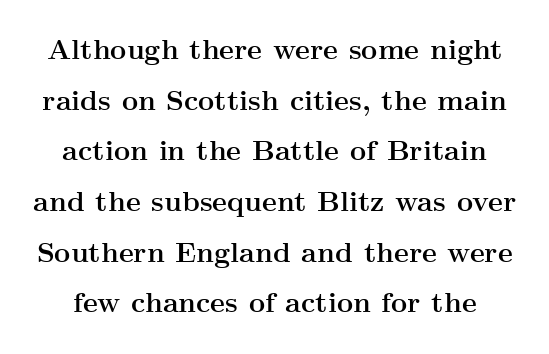
Q: Is the text bold? A: Yes.
Q: Is the text italic (slanted)? A: No, it is upright.
Q: Is the typeface a serif or a sans-serif typeface? A: Serif.
Q: Is the text underlined? A: No.
Q: Is the spacing between letters normal or unusually wide? A: Normal.
Q: Width (condensed, normal, or wide)? A: Wide.
Q: Stroke contrast? A: Medium.
Q: x-height? A: Small.
Q: Monospaced? A: No.
